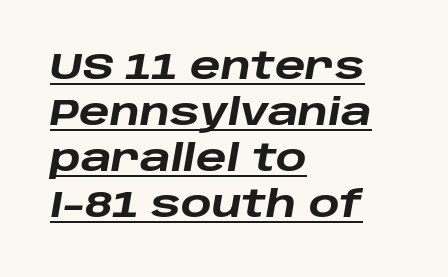
How heavy is the stroke? Heavy — this is a bold. The face used here is proportionally spaced, like ordinary book or web type. The specimen includes a rule beneath the text block's lines. The paragraph has a hard left edge and a soft right edge. The vertical gap from one line to the next is medium.
